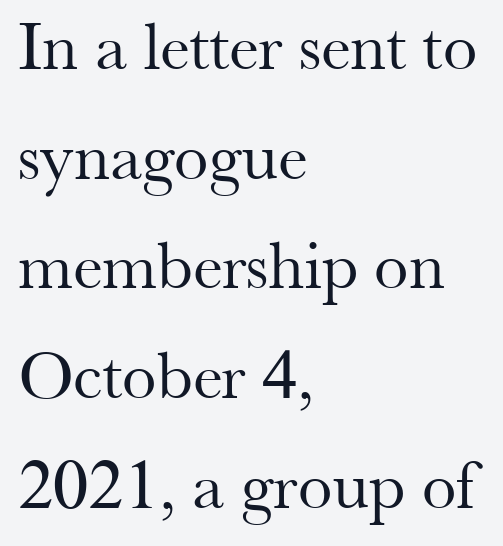
{"serif": "yes", "italic": "no", "bold": "no", "weight": "regular", "width": "normal", "stroke_contrast": "medium", "x_height": "small", "monospaced": "no", "underline": "no", "align": "left", "line_spacing": "normal", "line_spacing_ratio": 1.59, "letter_spacing": "normal", "letter_spacing_em": 0.0, "glyph_px": 69}
